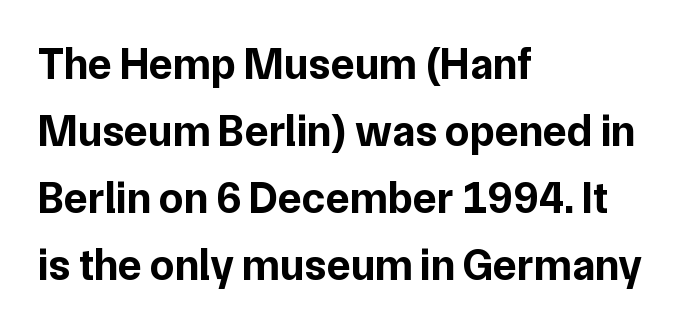
Q: Is the text bold? A: Yes.
Q: Is the text italic (slanted)? A: No, it is upright.
Q: Is the typeface a serif or a sans-serif typeface? A: Sans-serif.
Q: Is the text underlined? A: No.
Q: How is the paragraph aligned? A: Left-aligned.
Q: Is the spacing between letters normal or unusually wide? A: Normal.
Q: Is the spacing between lines tight, normal or loose? A: Normal.
Q: Width (condensed, normal, or wide)? A: Normal.
Q: Stroke contrast? A: Low.
Q: x-height? A: Medium.
Q: Monospaced? A: No.
